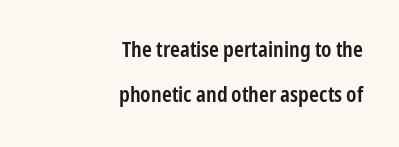
{"italic": "no", "bold": "semi", "underline": "no", "align": "right", "line_spacing": "loose", "line_spacing_ratio": 2.03, "letter_spacing": "normal", "letter_spacing_em": 0.0, "glyph_px": 22}
